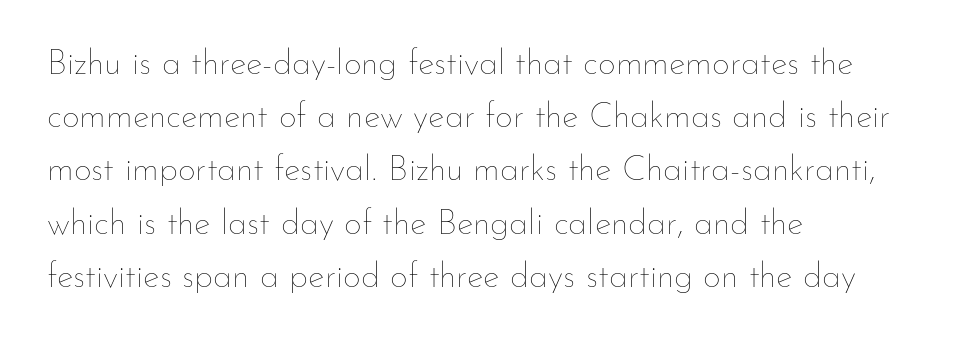
Q: Is the text bold? A: No.
Q: Is the text italic (slanted)? A: No, it is upright.
Q: Is the text underlined? A: No.
Q: How is the paragraph aligned? A: Left-aligned.
Q: Is the spacing between letters normal or unusually wide? A: Normal.
Q: Is the spacing between lines tight, normal or loose? A: Normal.
Q: Width (condensed, normal, or wide)? A: Normal.
Q: Stroke contrast? A: Low.
Q: x-height? A: Small.
Q: Monospaced? A: No.
